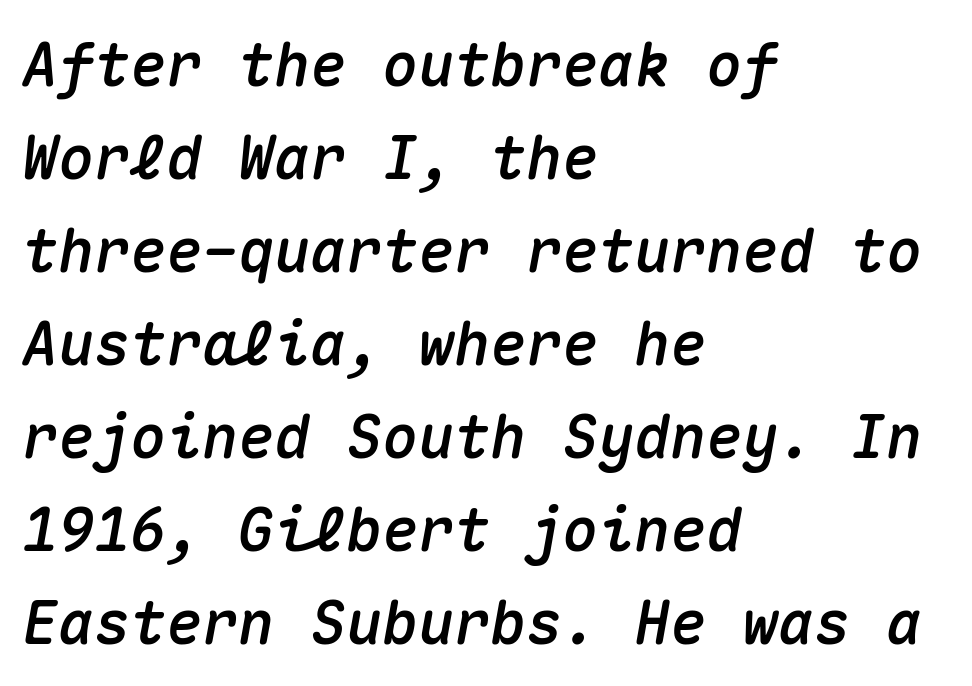
What's the leading like? Ordinary, nothing unusual. When letters slant like this, we call the style italic. Rule under the text: the space is simply empty. The letters march in equal steps, a hallmark of fixed-pitch type. Where is the straight margin? On the left.
